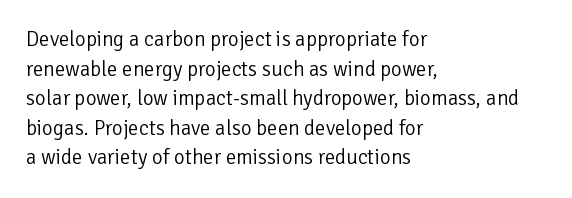
Q: Is the text bold? A: No.
Q: Is the text italic (slanted)? A: No, it is upright.
Q: Is the text underlined? A: No.
Q: How is the paragraph aligned? A: Left-aligned.
Q: Is the spacing between letters normal or unusually wide? A: Normal.
Q: Is the spacing between lines tight, normal or loose? A: Normal.
